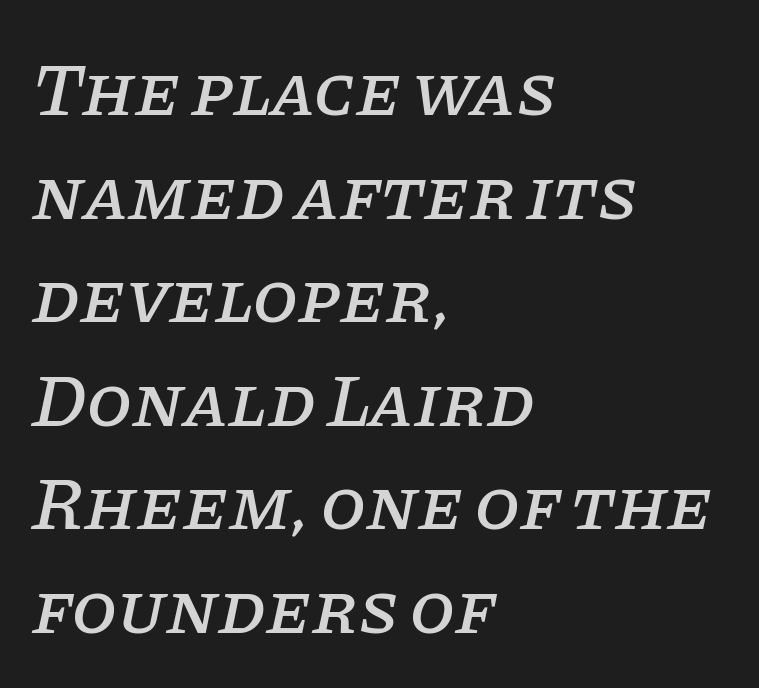
There's an unmistakable incline to the writing here. A typesetter would call this leading conventional body-copy spacing. No extra tracking has been applied to these lines. Unmarked baselines from the first word to the last. A classic flush-left, rag-right setting is used for this passage.
